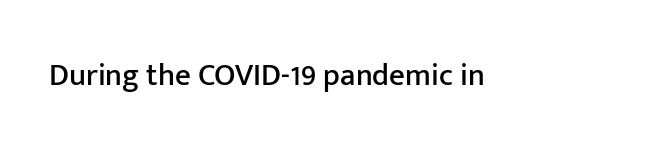
The image shows 31 px sans-serif type, upright; set normal letter spacing, not underlined; low stroke contrast and a medium x-height.
